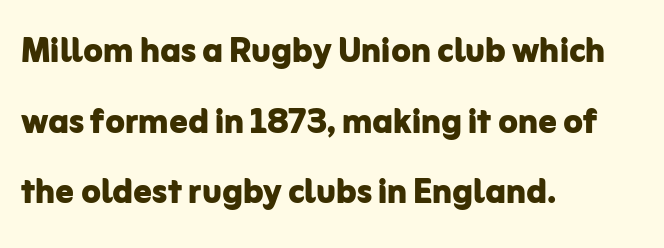
Q: Is the text bold? A: Yes.
Q: Is the text italic (slanted)? A: No, it is upright.
Q: Is the typeface a serif or a sans-serif typeface? A: Sans-serif.
Q: Is the text underlined? A: No.
Q: How is the paragraph aligned? A: Left-aligned.
Q: Is the spacing between letters normal or unusually wide? A: Normal.
Q: Is the spacing between lines tight, normal or loose? A: Normal.
Q: Width (condensed, normal, or wide)? A: Normal.
Q: Stroke contrast? A: Low.
Q: x-height? A: Medium.
Q: Monospaced? A: No.
